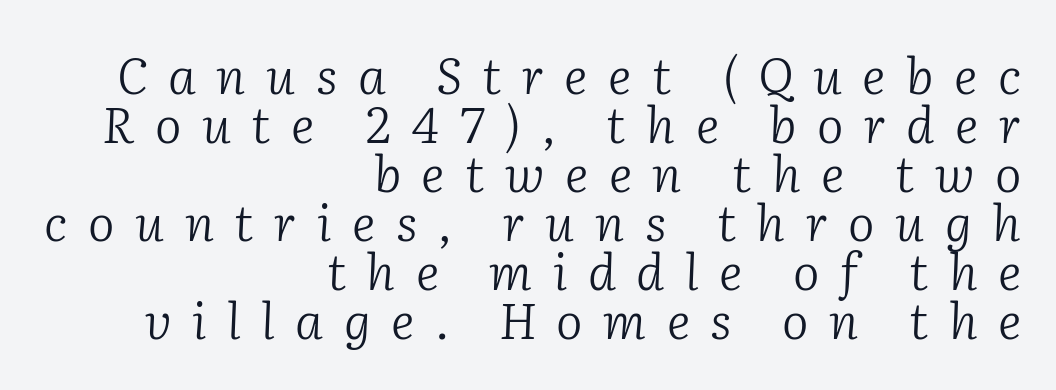
Spacing verdict: proportional, widths tailored to each character. Tightly led — the rows are bunched. Line endings align vertically; line beginnings do not. The words here are not underlined. The lettering tilts uniformly, giving the passage an italic look. The rendering shows small feet on the letterforms — a serif design.
